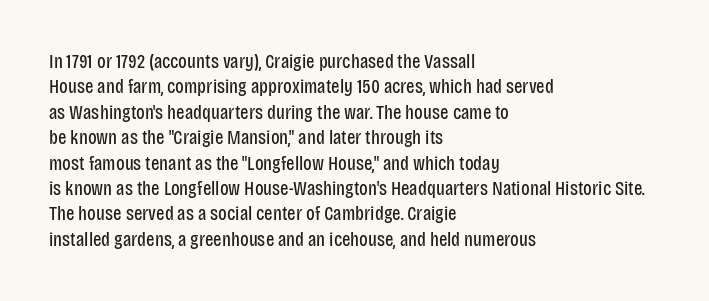
{"italic": "no", "bold": "no", "underline": "no", "align": "left", "line_spacing": "normal", "line_spacing_ratio": 1.27, "letter_spacing": "normal", "letter_spacing_em": 0.0, "glyph_px": 20}
